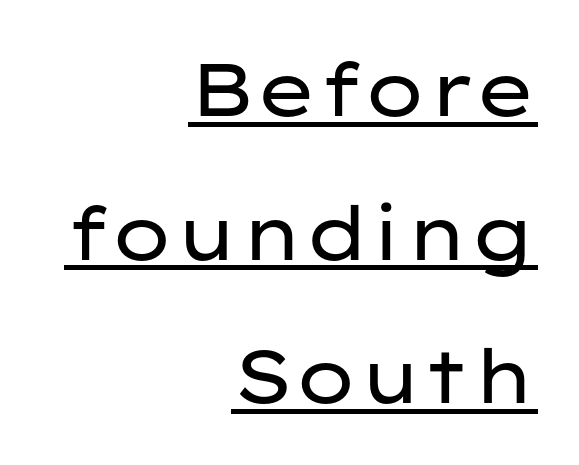
This sample carries an underscore along the baseline area. Quick note: interline space is abundant. A typesetter would mark this as roman, not italic. Tracking here is standard; glyphs follow each other at the usual distance.
